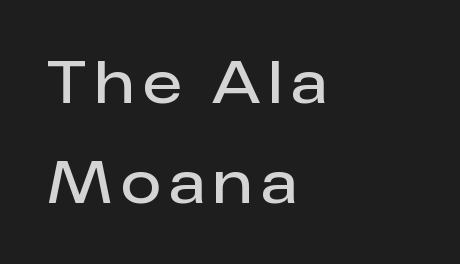
Q: Is the text bold? A: Semi-bold.
Q: Is the text italic (slanted)? A: No, it is upright.
Q: Is the typeface a serif or a sans-serif typeface? A: Sans-serif.
Q: Is the text underlined? A: No.
Q: How is the paragraph aligned? A: Left-aligned.
Q: Width (condensed, normal, or wide)? A: Normal.
Q: Stroke contrast? A: Low.
Q: x-height? A: Medium.
Q: Monospaced? A: No.
